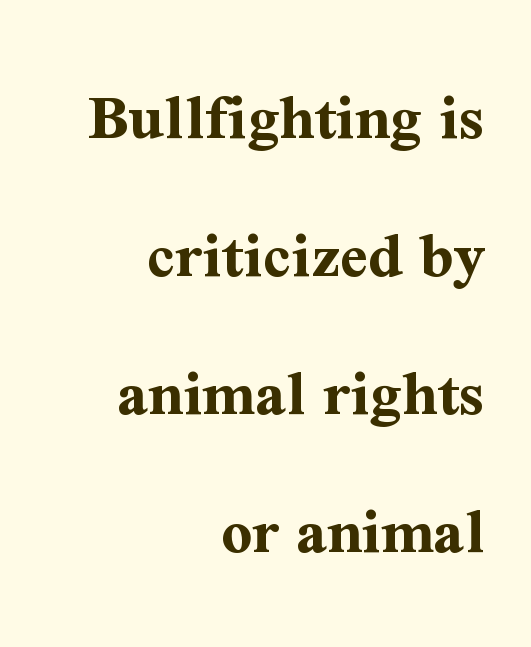
Q: Is the text bold? A: Yes.
Q: Is the text italic (slanted)? A: No, it is upright.
Q: Is the typeface a serif or a sans-serif typeface? A: Serif.
Q: Is the text underlined? A: No.
Q: How is the paragraph aligned? A: Right-aligned.
Q: Is the spacing between letters normal or unusually wide? A: Normal.
Q: Is the spacing between lines tight, normal or loose? A: Loose.
Q: Width (condensed, normal, or wide)? A: Normal.
Q: Stroke contrast? A: Medium.
Q: x-height? A: Medium.
Q: Monospaced? A: No.
